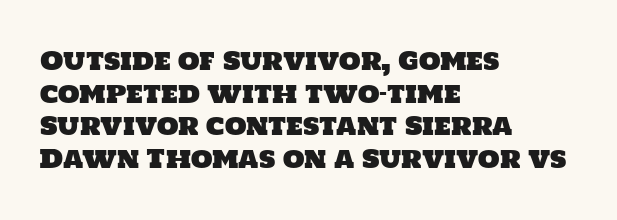
{"underline": "no", "align": "left", "line_spacing": "normal", "line_spacing_ratio": 1.31, "letter_spacing": "normal", "letter_spacing_em": 0.0, "glyph_px": 25}
